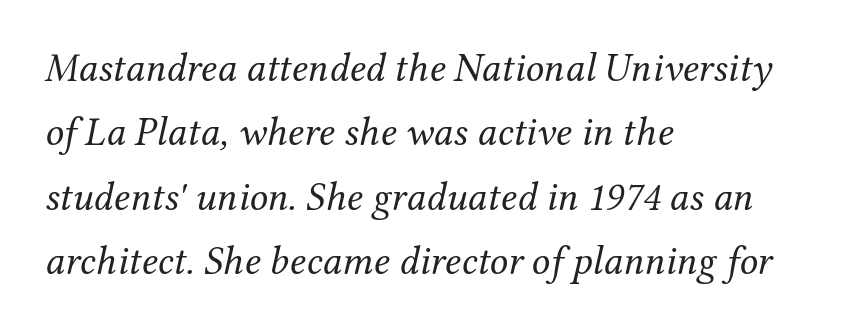
Notice how the stems are inclined rather than vertical — that's the hallmark of italics. In terms of leading, this rendering sits right in the middle. Each letter's strokes conclude with small projecting serifs. Weight: not bold — regular or lighter. The string is rendered with underlining switched off. Words appear dense and cohesive because spacing is normal.
